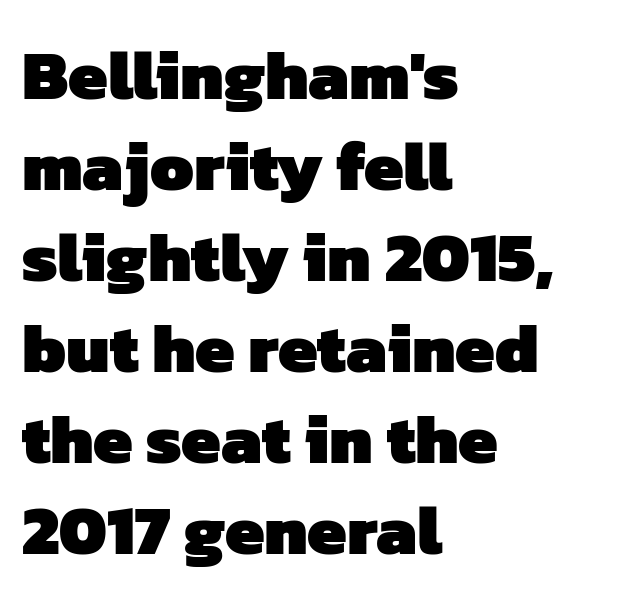
Q: Is the text bold? A: Yes.
Q: Is the typeface a serif or a sans-serif typeface? A: Sans-serif.
Q: Is the text underlined? A: No.
Q: How is the paragraph aligned? A: Left-aligned.
Q: Is the spacing between letters normal or unusually wide? A: Normal.
Q: Is the spacing between lines tight, normal or loose? A: Normal.
Q: Width (condensed, normal, or wide)? A: Normal.
Q: Stroke contrast? A: Low.
Q: x-height? A: Medium.
Q: Monospaced? A: No.
